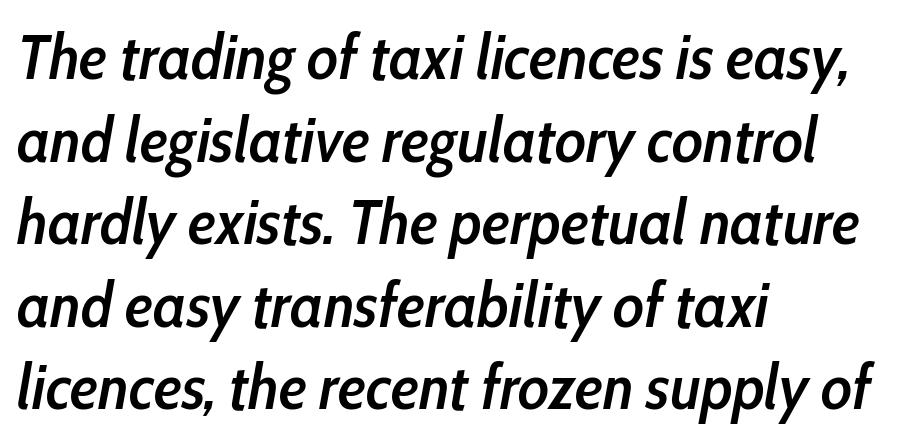
The image shows 64 px semibold, condensed type, italic (leaning right); set left-aligned, normal line spacing (1.29x), normal letter spacing, not underlined; low stroke contrast and a medium x-height.
